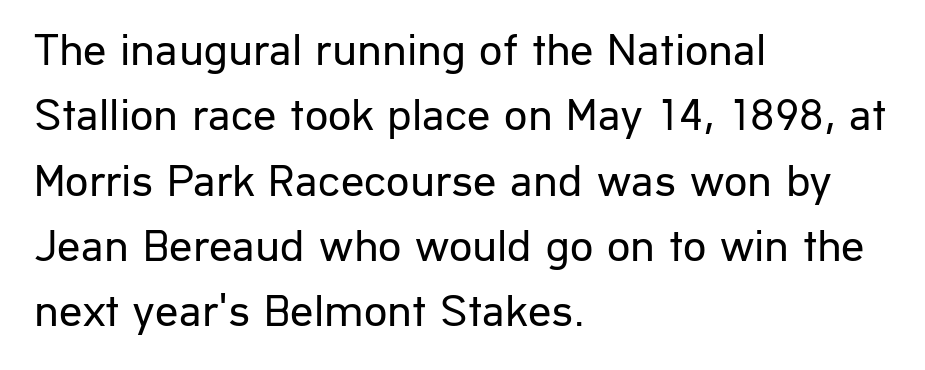
{"serif": "no", "italic": "no", "bold": "no", "weight": "regular", "width": "normal", "stroke_contrast": "low", "x_height": "medium", "monospaced": "no", "underline": "no", "align": "left", "line_spacing": "normal", "line_spacing_ratio": 1.42, "letter_spacing": "normal", "letter_spacing_em": 0.0, "glyph_px": 46}
